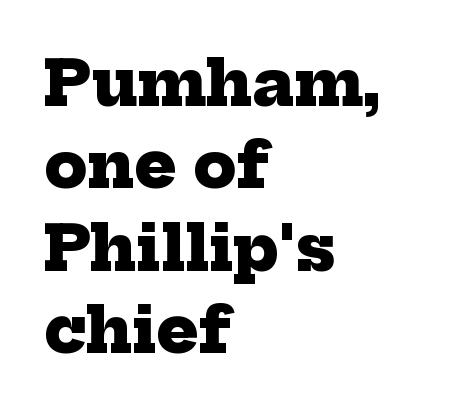
{"serif": "yes", "bold": "yes", "weight": "heavy", "width": "normal", "stroke_contrast": "low", "x_height": "medium", "monospaced": "no", "underline": "no", "align": "left", "line_spacing": "normal", "line_spacing_ratio": 1.33, "letter_spacing": "normal", "letter_spacing_em": 0.0, "glyph_px": 62}
